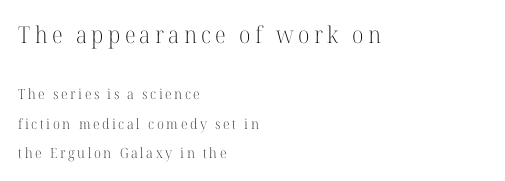
The image shows 23 px text type, upright; set left-aligned, loose line spacing (2.09x), not underlined; the first (top) block is 1.64x larger.
